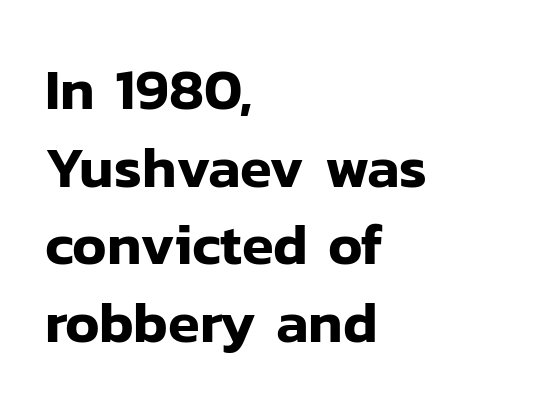
A classic flush-left, rag-right setting is used for this passage. In terms of posture, this sample is upright. Note the varied advance widths — an 'i' is clearly narrower than an 'm'. Grotesque or geometric, the face here clearly has no serifs. The zone under the glyphs is completely vacant.
